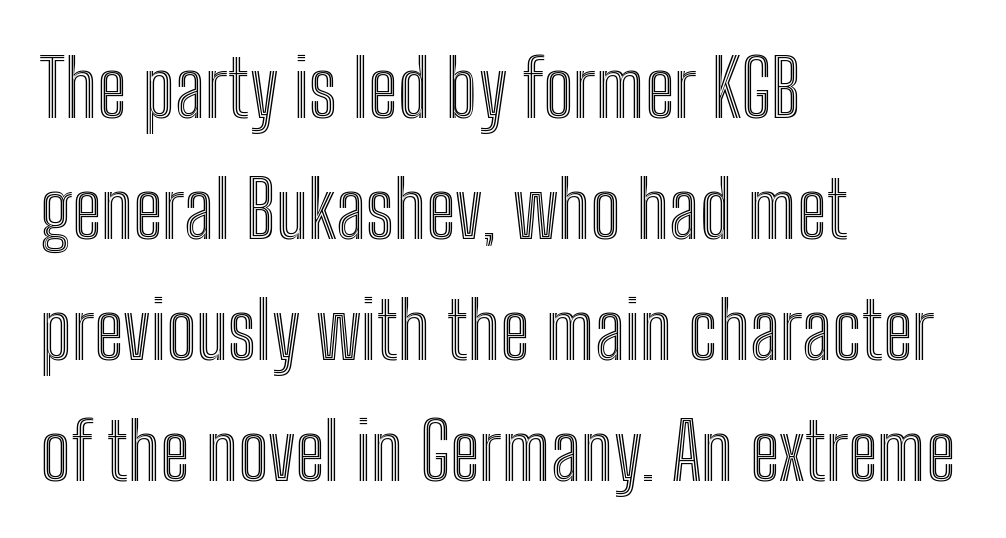
The image shows 79 px condensed type, upright; set left-aligned, normal line spacing (1.53x), normal letter spacing, not underlined; a medium x-height.
